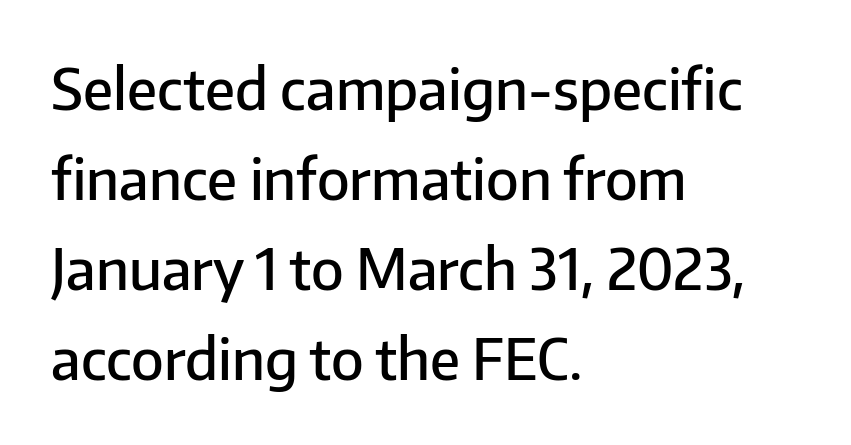
Q: Is the text bold? A: Semi-bold.
Q: Is the text italic (slanted)? A: No, it is upright.
Q: Is the typeface a serif or a sans-serif typeface? A: Sans-serif.
Q: Is the text underlined? A: No.
Q: How is the paragraph aligned? A: Left-aligned.
Q: Is the spacing between letters normal or unusually wide? A: Normal.
Q: Is the spacing between lines tight, normal or loose? A: Normal.
Q: Width (condensed, normal, or wide)? A: Normal.
Q: Stroke contrast? A: Low.
Q: x-height? A: Medium.
Q: Monospaced? A: No.
